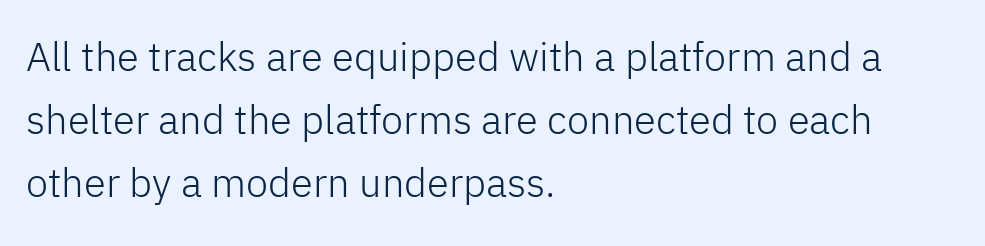
Leading: standard. Caption: standard tracking, unaltered. No letter is thick-stroked: the sample isn't bold. Nothing sits at the stroke ends, so this counts as sans-serif. Every character sits straight up, as roman type does. The passage is arranged the way most books set body copy — flush left.
